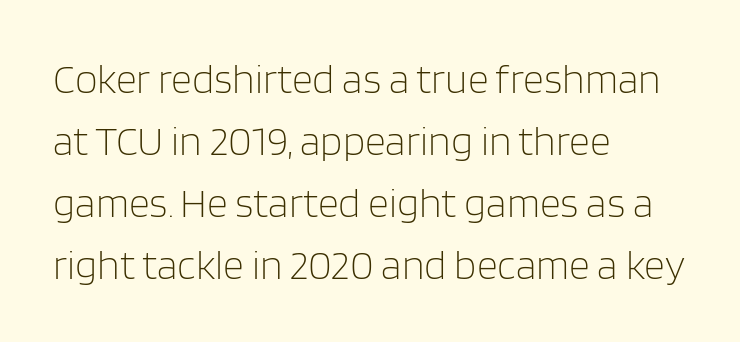
Q: Is the text bold? A: No.
Q: Is the text italic (slanted)? A: No, it is upright.
Q: Is the typeface a serif or a sans-serif typeface? A: Sans-serif.
Q: Is the text underlined? A: No.
Q: How is the paragraph aligned? A: Left-aligned.
Q: Is the spacing between letters normal or unusually wide? A: Normal.
Q: Is the spacing between lines tight, normal or loose? A: Normal.
Q: Width (condensed, normal, or wide)? A: Normal.
Q: Stroke contrast? A: Low.
Q: x-height? A: Large.
Q: Monospaced? A: No.
